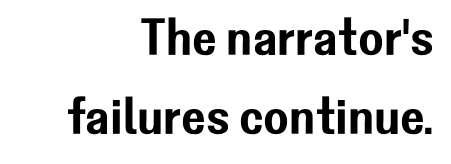
Glance below the letters and you will spot only blank space. Interline gaps are of average width in this sample. No extra tracking has been applied to these lines. The passage is arranged like a letterhead date or caption credit — flush right. Are there feet on the stems? There aren't — it's a sans.
